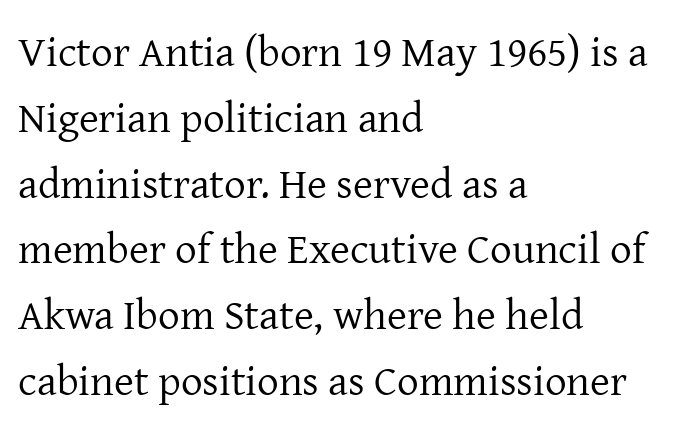
The image shows 43 px regular-weight serif type, upright; set left-aligned, normal line spacing (1.53x), normal letter spacing, not underlined; low stroke contrast and a medium x-height.
